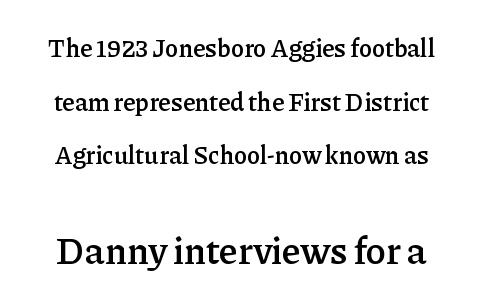
{"serif": "yes", "italic": "no", "bold": "semi", "weight": "semibold", "width": "normal", "stroke_contrast": "low", "x_height": "medium", "monospaced": "no", "underline": "no", "line_spacing": "loose", "line_spacing_ratio": 2.15, "letter_spacing": "normal", "letter_spacing_em": 0.0, "larger_block": "second", "size_ratio": 1.52, "glyph_px": 38}
